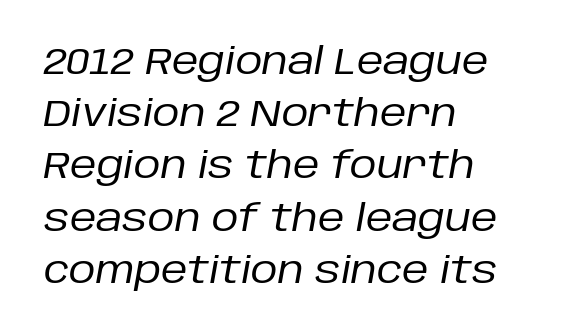
In terms of letterspacing, this is plain default setting. Is this a fixed-width face? No — the glyphs have proportional, varying widths. This reads as an unemphasized weight, regular at the heaviest. The passage is arranged the way most books set body copy — flush left.
